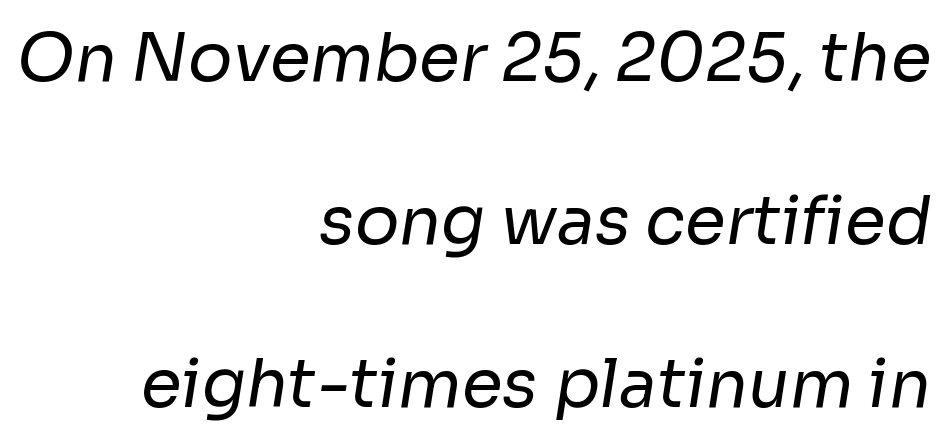
This sample has the flowing, uneven cadence of proportional lettering. Every row of glyphs terminates at an identical x-position on the right. Honestly, the letter spacing is just normal — you wouldn't notice it. Nobody drew a line under any word here.
